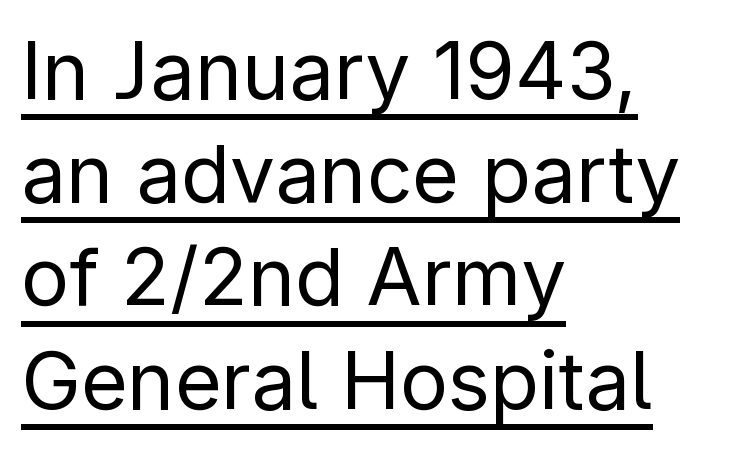
Ink coverage per letter is moderate at most. The type family on display is of the sans-serif kind. Looks like someone drew a line under every word here. Regarding leading, the lines here are spaced in the standard way. Reading down the block, your eye returns to a fixed left position each line. Posture: straight, roman, zero tilt.
